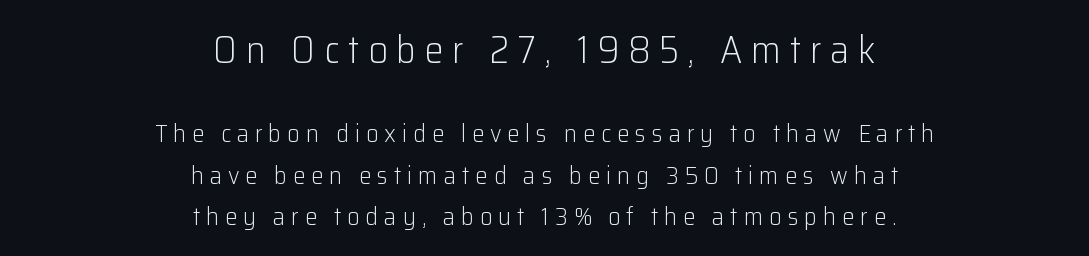
Q: Is the text bold? A: No.
Q: Is the text italic (slanted)? A: No, it is upright.
Q: Is the typeface a serif or a sans-serif typeface? A: Sans-serif.
Q: Is the text underlined? A: No.
Q: How is the paragraph aligned? A: Centered.
Q: Is the spacing between letters normal or unusually wide? A: Unusually wide.
Q: Is the spacing between lines tight, normal or loose? A: Normal.
Q: Which block of text is set in a larger size, the first (top) or the second (bottom)? A: The first (top) one.
Q: Width (condensed, normal, or wide)? A: Normal.
Q: Stroke contrast? A: Low.
Q: x-height? A: Medium.
Q: Monospaced? A: No.
